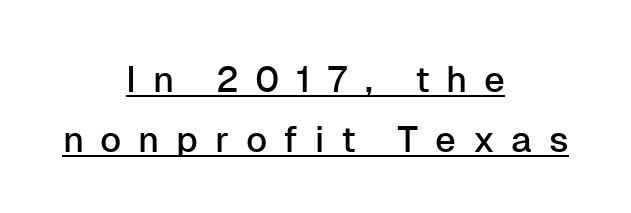
{"serif": "no", "italic": "no", "width": "normal", "stroke_contrast": "low", "x_height": "medium", "monospaced": "no", "underline": "yes", "align": "center", "line_spacing": "normal", "line_spacing_ratio": 1.66, "letter_spacing": "wide", "letter_spacing_em": 0.46, "glyph_px": 36}
